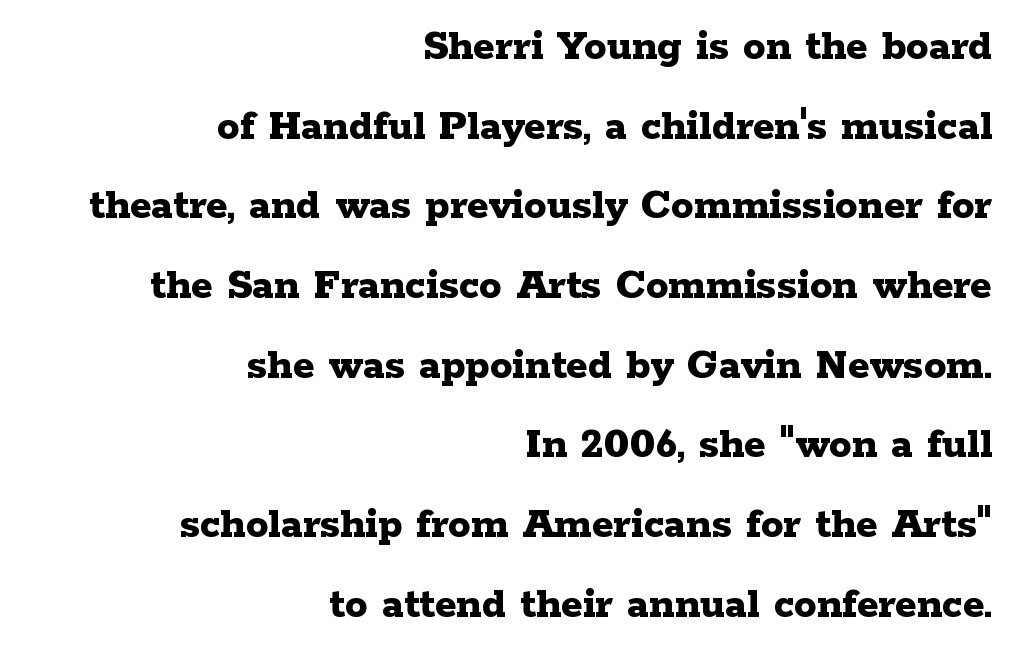
Q: Is the text bold? A: Yes.
Q: Is the text italic (slanted)? A: No, it is upright.
Q: Is the typeface a serif or a sans-serif typeface? A: Serif.
Q: Is the text underlined? A: No.
Q: How is the paragraph aligned? A: Right-aligned.
Q: Is the spacing between letters normal or unusually wide? A: Normal.
Q: Width (condensed, normal, or wide)? A: Wide.
Q: Stroke contrast? A: Low.
Q: x-height? A: Medium.
Q: Monospaced? A: No.
